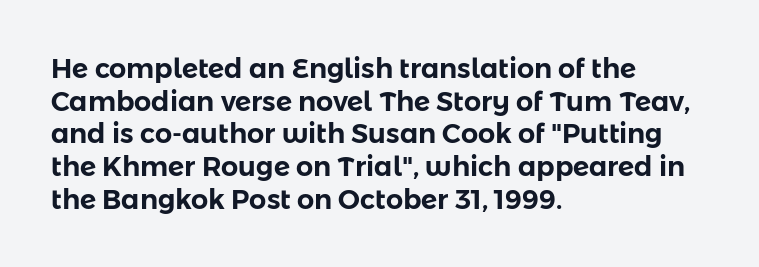
The image shows 27 px text type, upright; set left-aligned, line spacing 1.21x, normal letter spacing, not underlined.
